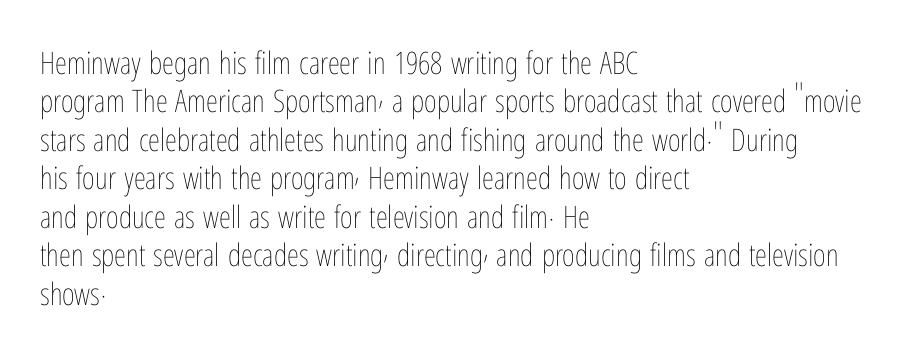
{"italic": "no", "bold": "no", "weight": "thin", "width": "condensed", "stroke_contrast": "low", "x_height": "medium", "monospaced": "no", "underline": "no", "align": "left", "line_spacing_ratio": 1.24, "letter_spacing": "normal", "letter_spacing_em": 0.0, "glyph_px": 31}
